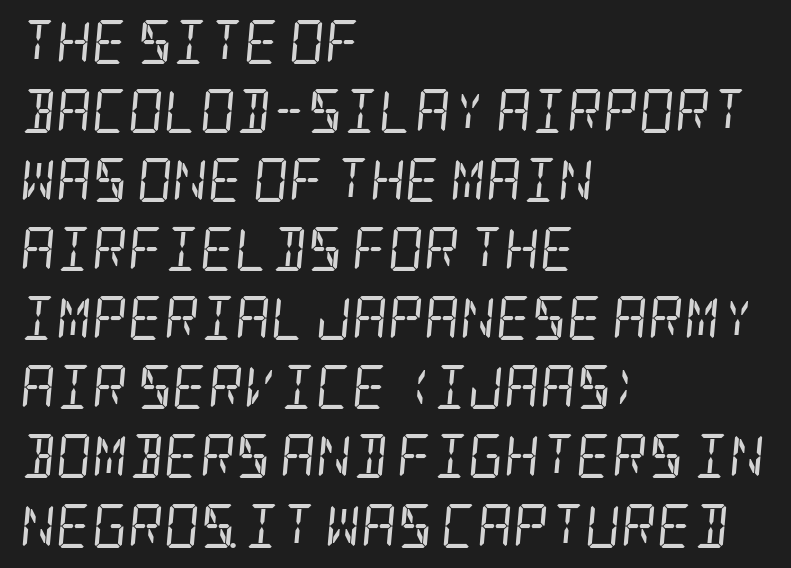
The image shows 44 px regular-weight, condensed serif type, italic (leaning right); set left-aligned, normal line spacing (1.57x), normal letter spacing, not underlined; low stroke contrast and a large x-height.
